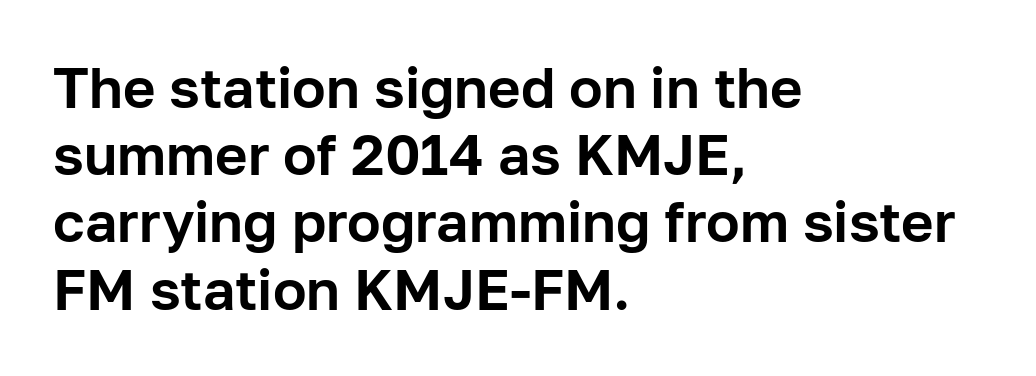
Lines of text with bare space underneath. Observe the absence of serifs on each vertical stroke in this sample. Do the characters align in a grid? No, the font is proportional. Left-aligned paragraph, ragged on the right.
